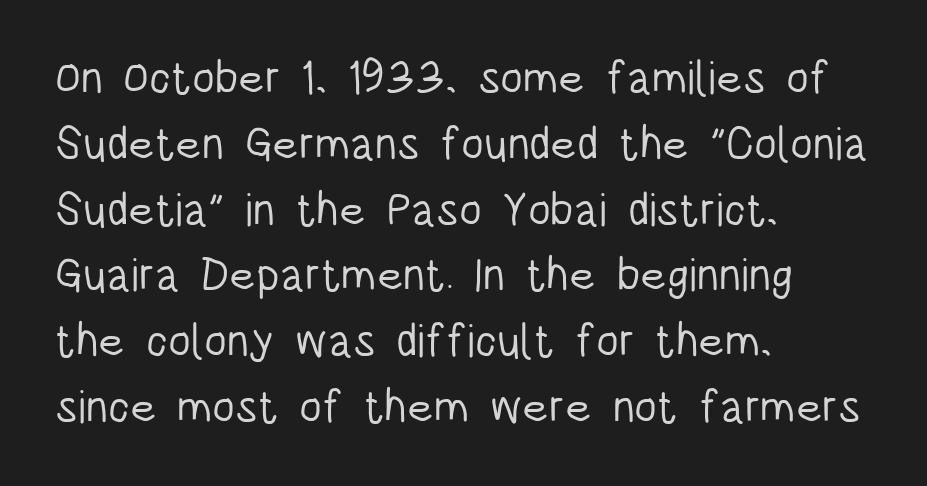
The image shows 46 px light, condensed sans-serif type, upright; set left-aligned, normal line spacing (1.43x), normal letter spacing, not underlined; low stroke contrast and a large x-height.
